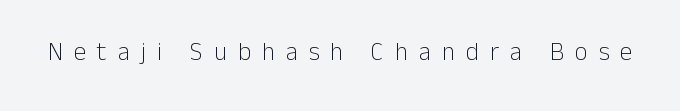
Spacing between characters has been opened up far beyond the box default. Check the space under the baseline: it is left empty. The axis of the letterforms is exactly vertical. The typesetting does not lean heavy: it is not bold.
